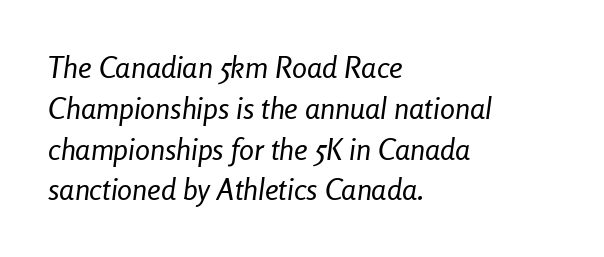
The image shows 30 px regular-weight, condensed type, italic (leaning right); set left-aligned, normal line spacing (1.36x), normal letter spacing, not underlined; low stroke contrast and a medium x-height.
